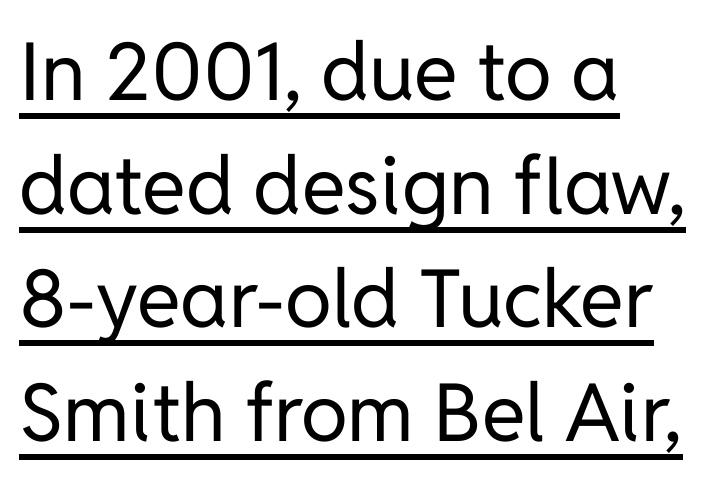
No feet cap the strokes, marking this as sans-serif type. The rendering keeps characters at their native spacing. Notice how the passage keeps a crisp vertical edge on the left only. These lines sit exactly where default settings would place them. Designer's note — italics off, roman on. Notice how a bar underscores the lettering throughout.
